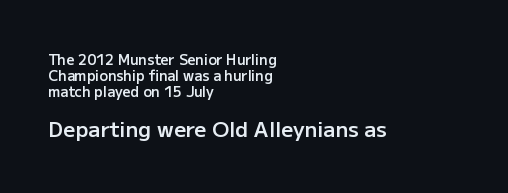
{"italic": "no", "bold": "semi", "underline": "no", "align": "left", "line_spacing": "tight", "line_spacing_ratio": 1.13, "letter_spacing": "normal", "letter_spacing_em": 0.0, "larger_block": "second", "size_ratio": 1.5, "glyph_px": 21}
